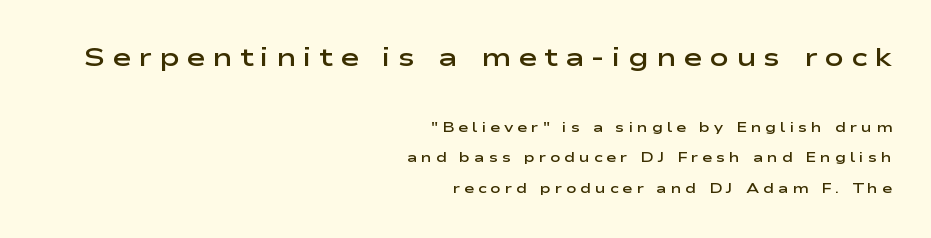
The image shows 26 px text type, upright; set right-aligned, loose line spacing (2.19x), unusually wide letter spacing (+0.27 em), not underlined; the first (top) block is 1.86x larger.
